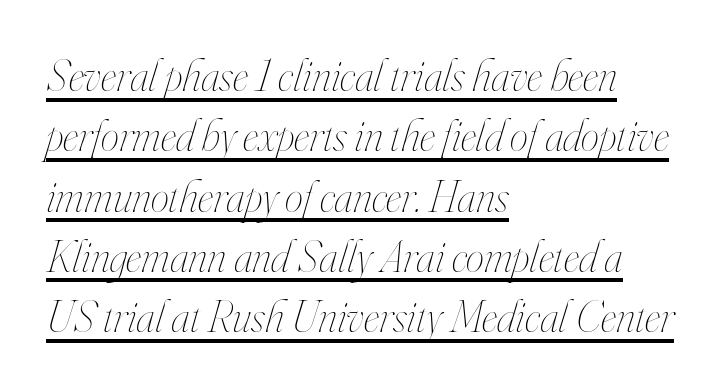
Beneath each row of characters lies a ruled line. Note the varied advance widths — an 'i' is clearly narrower than an 'm'. Words appear dense and cohesive because spacing is normal. A quiet, ordinary-to-light weight characterises the typeface.
